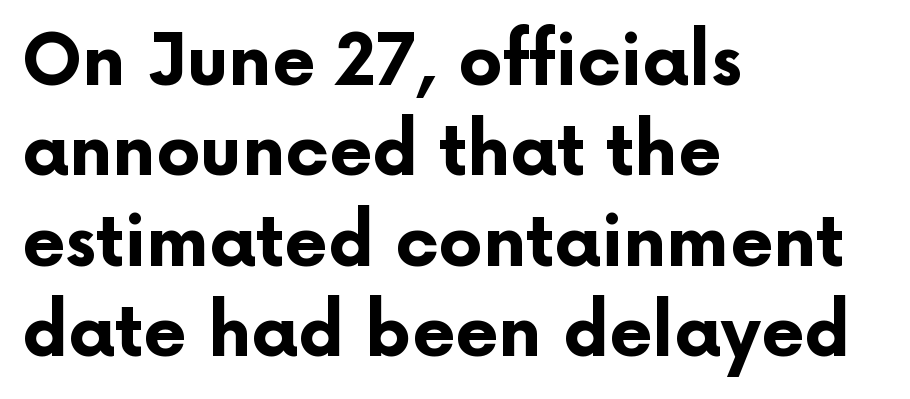
The image shows 70 px bold sans-serif type, upright; set left-aligned, normal line spacing (1.29x), normal letter spacing, not underlined; low stroke contrast and a medium x-height.
